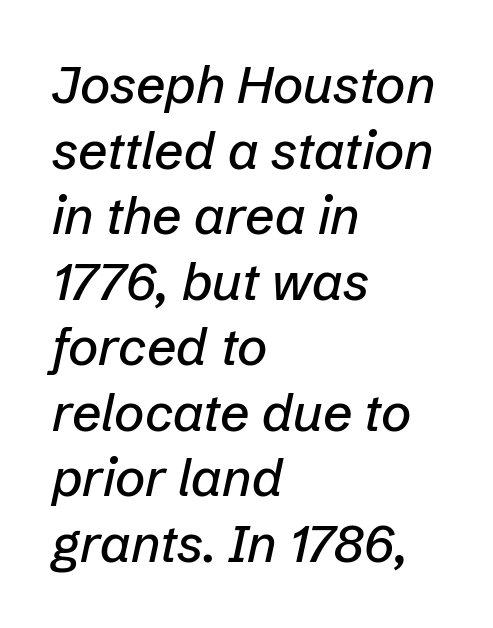
{"italic": "yes", "lean": "right", "slant_degrees": 12, "width": "normal", "stroke_contrast": "low", "x_height": "medium", "monospaced": "no", "underline": "no", "align": "left", "line_spacing": "normal", "line_spacing_ratio": 1.26, "letter_spacing": "normal", "letter_spacing_em": 0.0, "glyph_px": 52}
